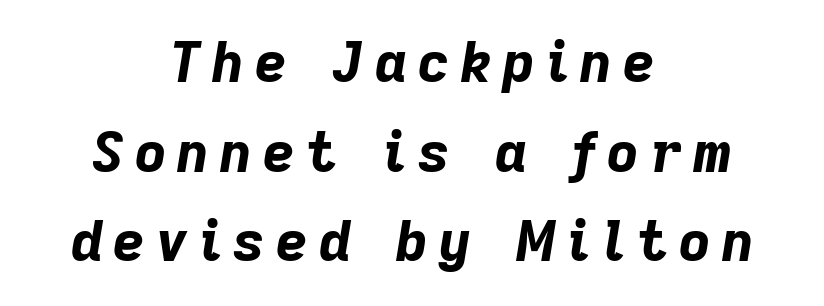
Q: Is the text bold? A: Yes.
Q: Is the text italic (slanted)? A: Yes, it leans right by about 9 degrees.
Q: Is the text underlined? A: No.
Q: How is the paragraph aligned? A: Centered.
Q: Is the spacing between letters normal or unusually wide? A: Unusually wide.
Q: Is the spacing between lines tight, normal or loose? A: Normal.
Q: Width (condensed, normal, or wide)? A: Normal.
Q: Stroke contrast? A: Low.
Q: x-height? A: Medium.
Q: Monospaced? A: No.
